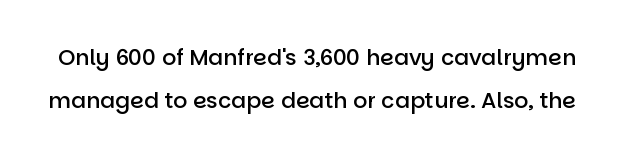
Has an underline been added? It has not. Bold? Not quite — semibold, heavier than regular but stopping short. Every character sits straight up, as roman type does. Compared with typical body copy, the letter spacing here is the same.
